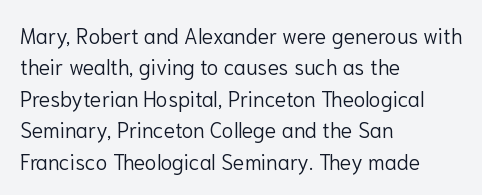
Q: Is the text bold? A: No.
Q: Is the text italic (slanted)? A: No, it is upright.
Q: Is the text underlined? A: No.
Q: How is the paragraph aligned? A: Left-aligned.
Q: Is the spacing between letters normal or unusually wide? A: Normal.
Q: Is the spacing between lines tight, normal or loose? A: Normal.
